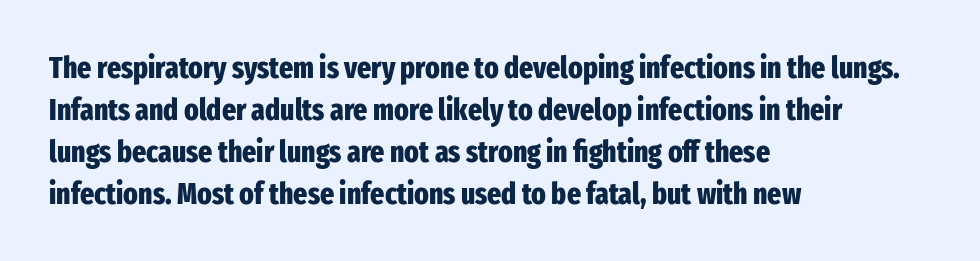
The image shows 30 px heavy, condensed sans-serif type, upright; set left-aligned, normal line spacing (1.4x), normal letter spacing, not underlined; low stroke contrast and a medium x-height.
